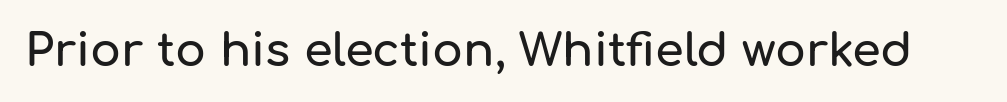
{"serif": "no", "italic": "no", "width": "normal", "stroke_contrast": "low", "x_height": "medium", "monospaced": "no", "underline": "no", "letter_spacing": "normal", "letter_spacing_em": 0.0, "glyph_px": 46}
